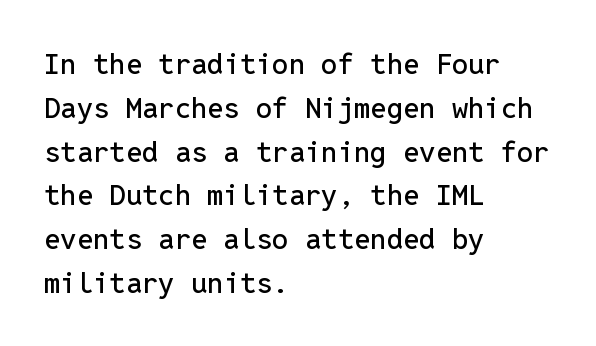
Q: Is the text italic (slanted)? A: No, it is upright.
Q: Is the typeface a serif or a sans-serif typeface? A: Sans-serif.
Q: Is the text underlined? A: No.
Q: How is the paragraph aligned? A: Left-aligned.
Q: Is the spacing between letters normal or unusually wide? A: Normal.
Q: Is the spacing between lines tight, normal or loose? A: Normal.
Q: Width (condensed, normal, or wide)? A: Normal.
Q: Stroke contrast? A: Low.
Q: x-height? A: Medium.
Q: Monospaced? A: Yes.
